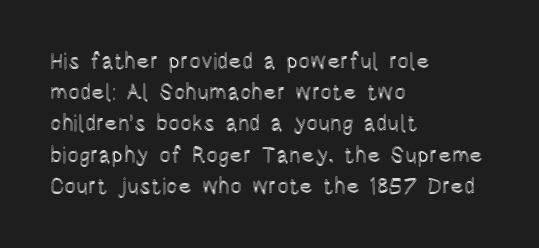
{"italic": "no", "underline": "no", "align": "left", "line_spacing": "normal", "line_spacing_ratio": 1.42, "letter_spacing": "normal", "letter_spacing_em": 0.0, "glyph_px": 22}
